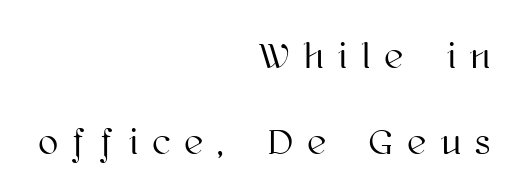
{"italic": "no", "width": "normal", "stroke_contrast": "high", "x_height": "medium", "monospaced": "no", "underline": "no", "align": "right", "line_spacing": "loose", "line_spacing_ratio": 2.4, "letter_spacing": "wide", "letter_spacing_em": 0.42, "glyph_px": 36}
